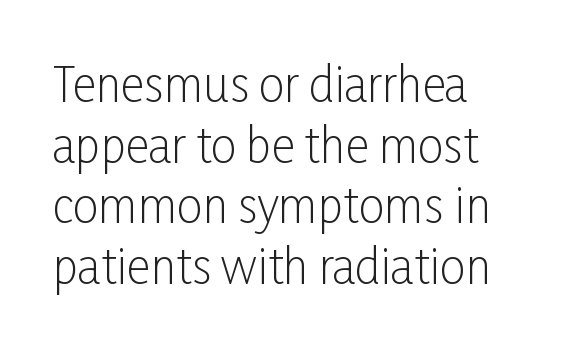
The rows are spaced the way most documents space them. These lines are set flush left with a ragged right edge. These lines are rendered in a variable-pitch font. Default kerning and tracking; the words read as compact shapes.
